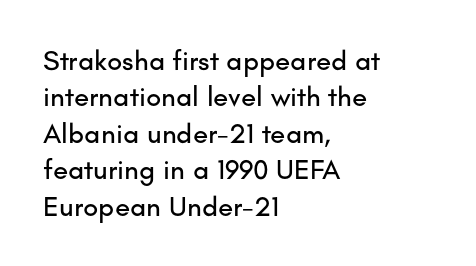
The image shows 28 px sans-serif type, upright; set left-aligned, normal line spacing (1.3x), normal letter spacing, not underlined; low stroke contrast and a small x-height.
